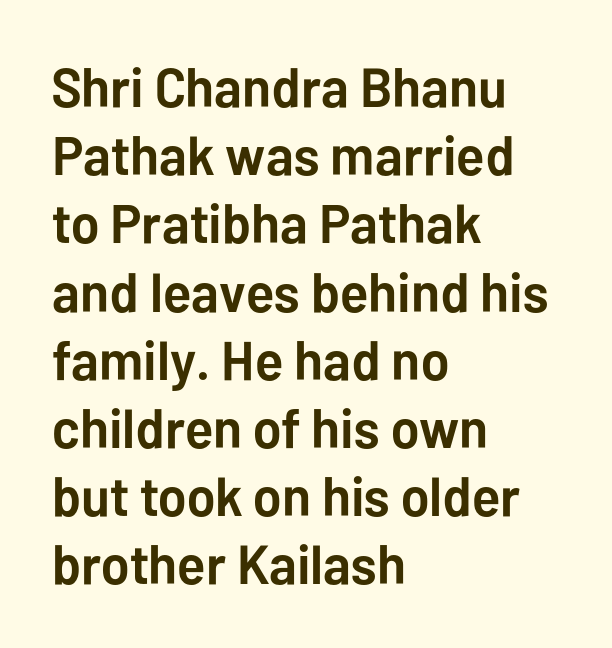
The line texture is even and compact thanks to regular tracking. The passage shown is typed in a proportional face where columns would drift. The passage shown is not underscored anywhere. Notice how the stems are strictly vertical — no italics here. The compositor pushed each line to the left boundary.
